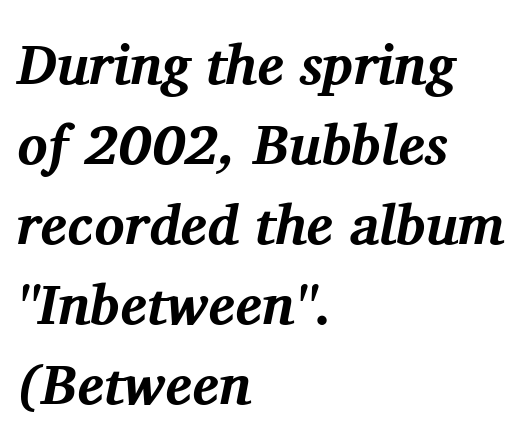
The passage shown leans; its letterforms are oblique. This is serif lettering, the kind often seen in printed books. Does the leading feel generous? No, just average. The passage shown has conventional tracking throughout. Does the copy run flush right? No — it runs flush left.
